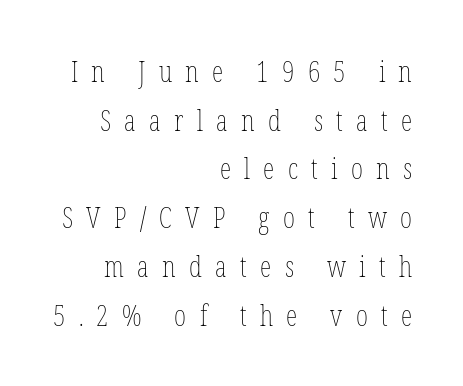
{"italic": "no", "bold": "no", "weight": "thin", "width": "condensed", "stroke_contrast": "low", "x_height": "medium", "monospaced": "no", "underline": "no", "align": "right", "line_spacing": "normal", "line_spacing_ratio": 1.68, "letter_spacing": "wide", "letter_spacing_em": 0.46, "glyph_px": 29}
